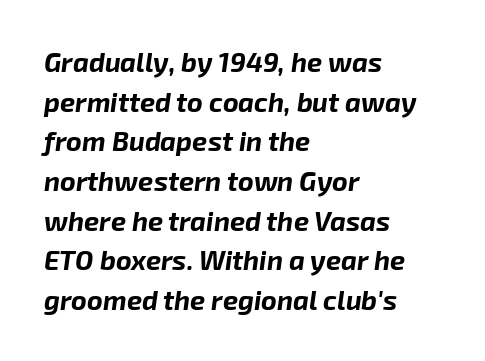
{"italic": "yes", "lean": "right", "slant_degrees": 8, "bold": "yes", "underline": "no", "align": "left", "line_spacing": "normal", "line_spacing_ratio": 1.47, "letter_spacing": "normal", "letter_spacing_em": 0.0, "glyph_px": 27}
